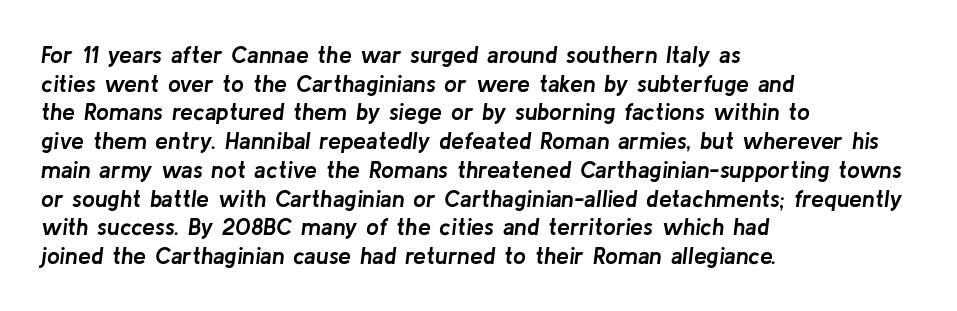
The image shows 23 px bold type, italic (leaning right); set left-aligned, normal line spacing (1.25x), normal letter spacing, not underlined.
